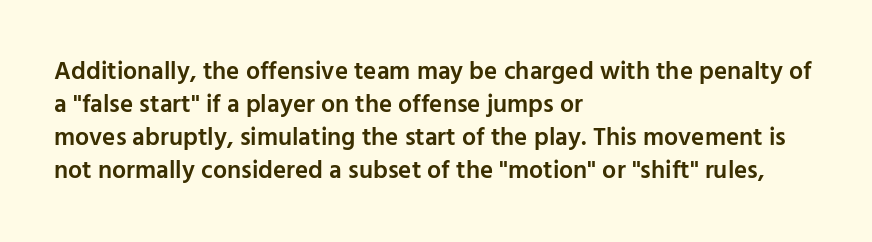
Q: Is the text bold? A: Semi-bold.
Q: Is the text italic (slanted)? A: No, it is upright.
Q: Is the text underlined? A: No.
Q: How is the paragraph aligned? A: Left-aligned.
Q: Is the spacing between letters normal or unusually wide? A: Normal.
Q: Is the spacing between lines tight, normal or loose? A: Normal.
